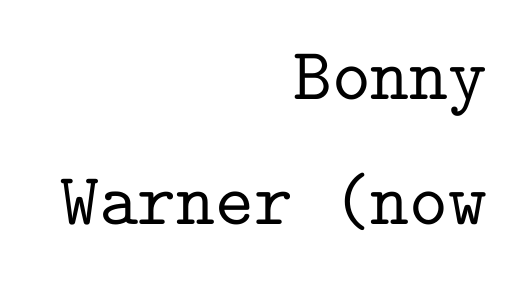
The image shows 74 px serif type, upright, monospaced; set right-aligned, normal line spacing (1.69x), normal letter spacing, not underlined; low stroke contrast and a medium x-height.
